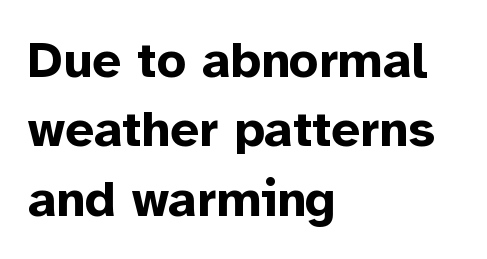
Q: Is the text bold? A: Yes.
Q: Is the text italic (slanted)? A: No, it is upright.
Q: Is the typeface a serif or a sans-serif typeface? A: Sans-serif.
Q: Is the text underlined? A: No.
Q: How is the paragraph aligned? A: Left-aligned.
Q: Is the spacing between letters normal or unusually wide? A: Normal.
Q: Is the spacing between lines tight, normal or loose? A: Normal.
Q: Width (condensed, normal, or wide)? A: Normal.
Q: Stroke contrast? A: Low.
Q: x-height? A: Medium.
Q: Monospaced? A: No.
